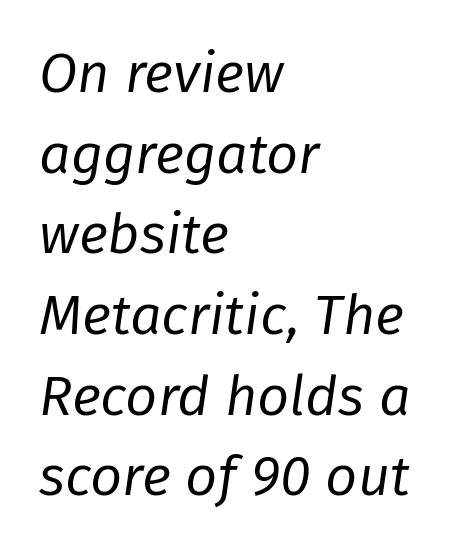
Q: Is the text bold? A: No.
Q: Is the text italic (slanted)? A: Yes, it leans right by about 8 degrees.
Q: Is the text underlined? A: No.
Q: How is the paragraph aligned? A: Left-aligned.
Q: Is the spacing between letters normal or unusually wide? A: Normal.
Q: Is the spacing between lines tight, normal or loose? A: Normal.
Q: Width (condensed, normal, or wide)? A: Normal.
Q: Stroke contrast? A: Low.
Q: x-height? A: Medium.
Q: Monospaced? A: No.
